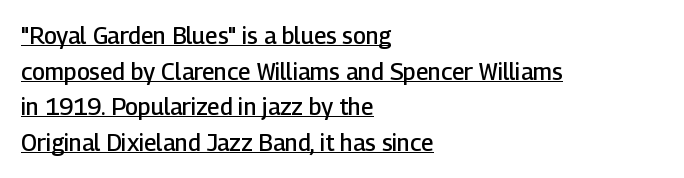
Q: Is the text bold? A: Semi-bold.
Q: Is the text italic (slanted)? A: No, it is upright.
Q: Is the text underlined? A: Yes.
Q: How is the paragraph aligned? A: Left-aligned.
Q: Is the spacing between letters normal or unusually wide? A: Normal.
Q: Is the spacing between lines tight, normal or loose? A: Normal.
